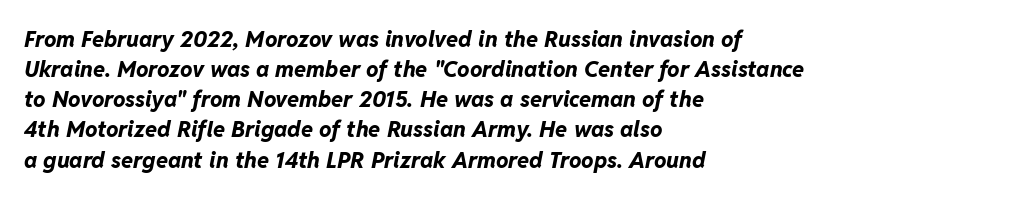
The image shows 22 px bold type, italic (leaning right); set left-aligned, normal line spacing (1.37x), normal letter spacing, not underlined.
